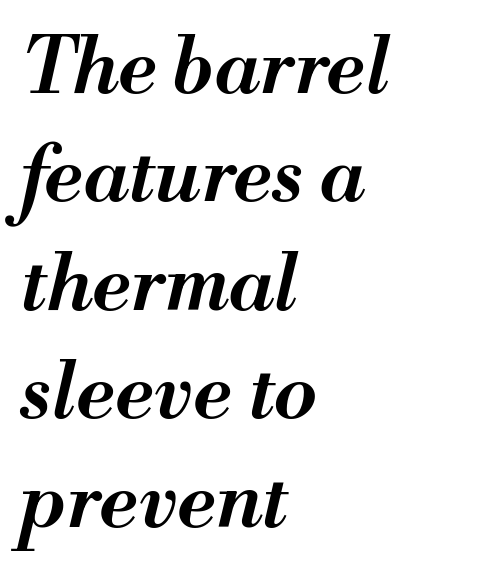
Q: Is the text bold? A: Semi-bold.
Q: Is the text italic (slanted)? A: Yes, it leans right by about 13 degrees.
Q: Is the text underlined? A: No.
Q: How is the paragraph aligned? A: Left-aligned.
Q: Is the spacing between letters normal or unusually wide? A: Normal.
Q: Is the spacing between lines tight, normal or loose? A: Normal.
Q: Width (condensed, normal, or wide)? A: Normal.
Q: Stroke contrast? A: Medium.
Q: x-height? A: Small.
Q: Monospaced? A: No.
